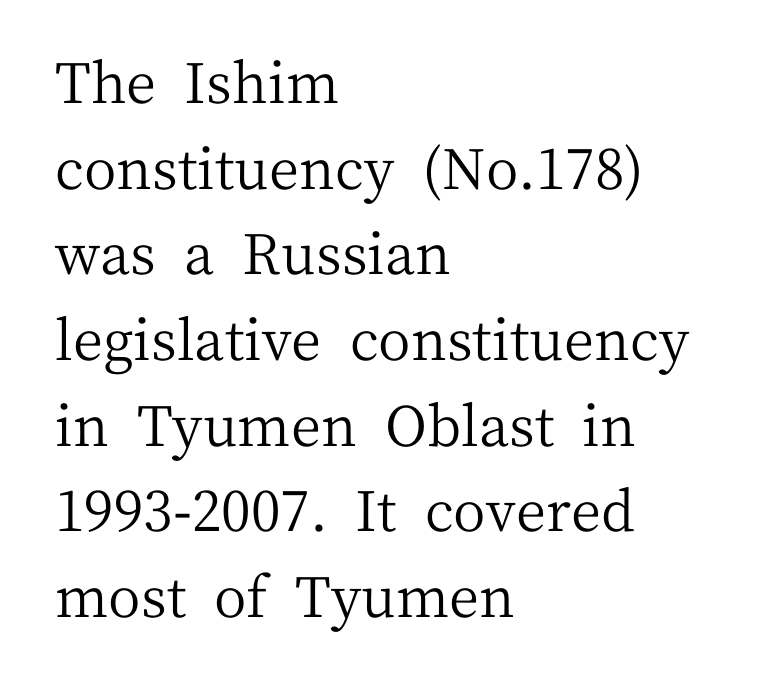
{"serif": "yes", "italic": "no", "bold": "no", "weight": "regular", "width": "normal", "stroke_contrast": "medium", "x_height": "medium", "monospaced": "no", "underline": "no", "align": "left", "line_spacing": "normal", "line_spacing_ratio": 1.53, "letter_spacing": "normal", "letter_spacing_em": 0.0, "glyph_px": 56}
